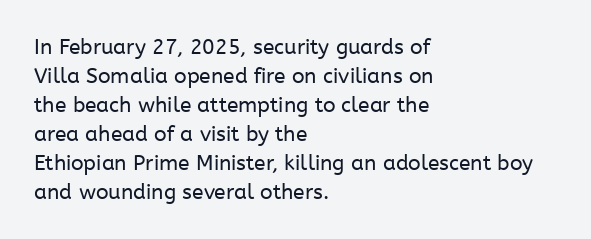
Q: Is the text bold? A: No.
Q: Is the text italic (slanted)? A: No, it is upright.
Q: Is the text underlined? A: No.
Q: How is the paragraph aligned? A: Left-aligned.
Q: Is the spacing between letters normal or unusually wide? A: Normal.
Q: Is the spacing between lines tight, normal or loose? A: Normal.
